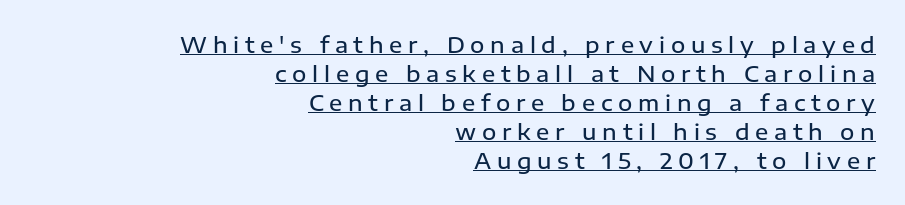
{"italic": "no", "bold": "semi", "underline": "yes", "align": "right", "line_spacing": "normal", "line_spacing_ratio": 1.32, "letter_spacing": "wide", "letter_spacing_em": 0.26, "glyph_px": 22}
